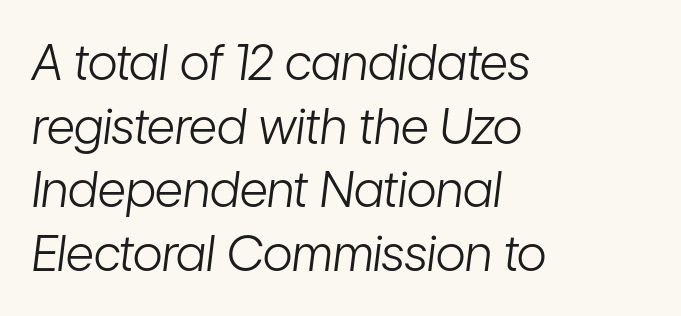
Q: Is the text bold? A: No.
Q: Is the text italic (slanted)? A: Yes, it leans right by about 7 degrees.
Q: Is the text underlined? A: No.
Q: How is the paragraph aligned? A: Left-aligned.
Q: Is the spacing between letters normal or unusually wide? A: Normal.
Q: Is the spacing between lines tight, normal or loose? A: Normal.
Q: Width (condensed, normal, or wide)? A: Condensed.
Q: Stroke contrast? A: Low.
Q: x-height? A: Medium.
Q: Monospaced? A: No.
